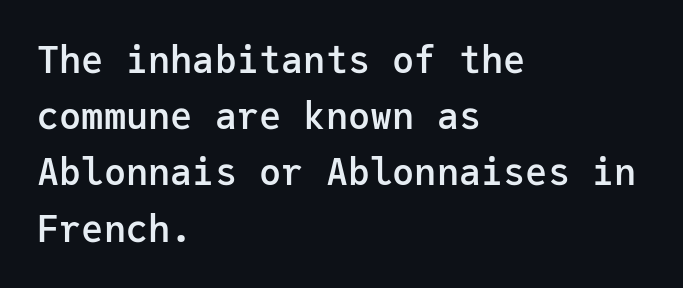
{"serif": "no", "italic": "no", "bold": "semi", "weight": "semibold", "width": "normal", "stroke_contrast": "low", "x_height": "medium", "monospaced": "yes", "underline": "no", "align": "left", "line_spacing": "normal", "line_spacing_ratio": 1.52, "letter_spacing": "normal", "letter_spacing_em": 0.0, "glyph_px": 37}
